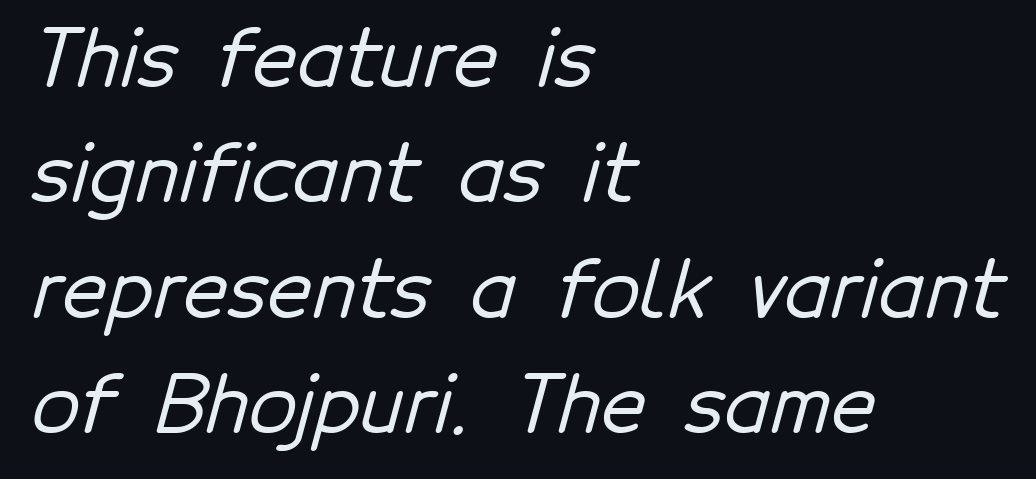
{"serif": "no", "width": "normal", "stroke_contrast": "low", "x_height": "medium", "monospaced": "no", "underline": "no", "align": "left", "line_spacing": "normal", "line_spacing_ratio": 1.48, "letter_spacing": "normal", "letter_spacing_em": 0.0, "glyph_px": 78}
